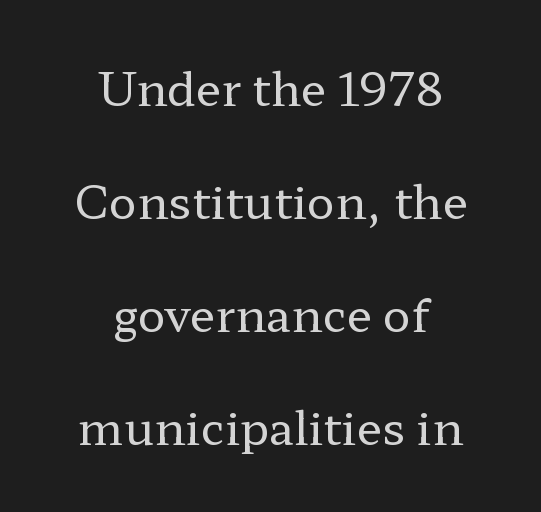
The image shows 46 px regular-weight, wide serif type, upright; set centered, loose line spacing (2.46x), normal letter spacing, not underlined; low stroke contrast and a medium x-height.
